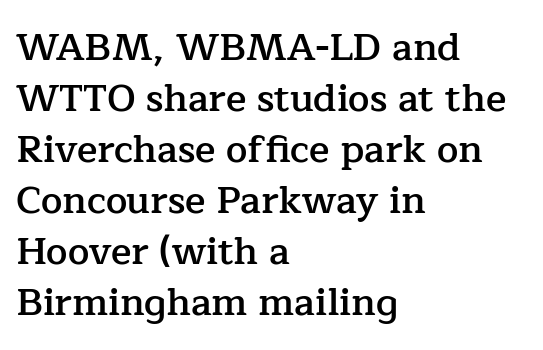
Q: Is the text bold? A: Semi-bold.
Q: Is the text italic (slanted)? A: No, it is upright.
Q: Is the typeface a serif or a sans-serif typeface? A: Serif.
Q: Is the text underlined? A: No.
Q: How is the paragraph aligned? A: Left-aligned.
Q: Is the spacing between letters normal or unusually wide? A: Normal.
Q: Is the spacing between lines tight, normal or loose? A: Normal.
Q: Width (condensed, normal, or wide)? A: Normal.
Q: Stroke contrast? A: Low.
Q: x-height? A: Medium.
Q: Monospaced? A: No.
